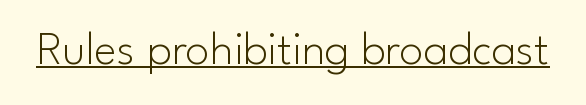
The image shows 48 px light sans-serif type, upright; set normal letter spacing, underlined; low stroke contrast and a small x-height.
